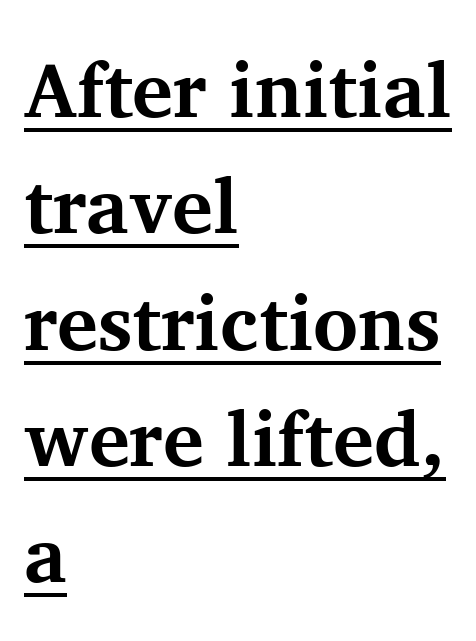
The image shows 77 px bold serif type, upright; set left-aligned, normal line spacing (1.51x), normal letter spacing, underlined; medium stroke contrast and a medium x-height.
